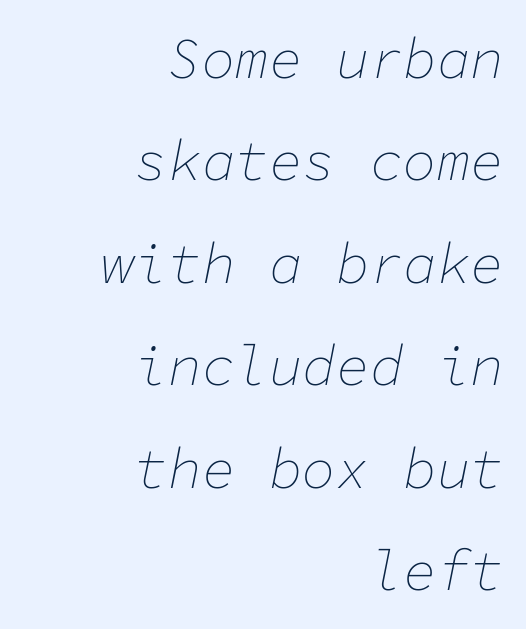
{"italic": "yes", "lean": "right", "slant_degrees": 11, "bold": "no", "weight": "thin", "width": "normal", "stroke_contrast": "low", "x_height": "medium", "monospaced": "yes", "underline": "no", "align": "right", "line_spacing_ratio": 1.83, "letter_spacing": "normal", "letter_spacing_em": 0.0, "glyph_px": 56}
